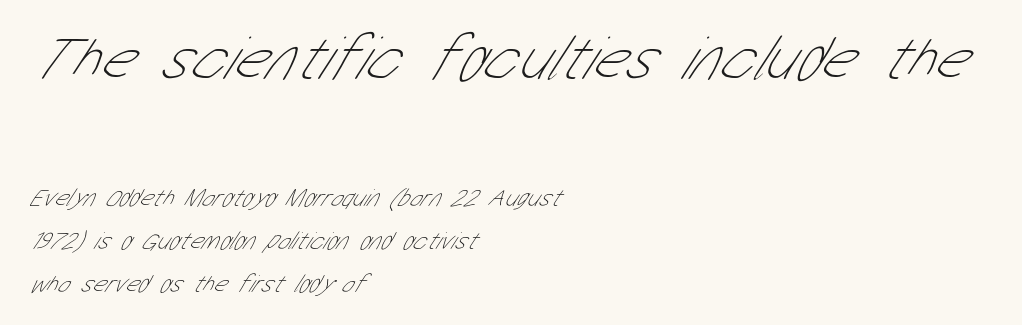
The image shows 63 px thin, condensed sans-serif type; set left-aligned, line spacing 1.71x, normal letter spacing, not underlined; the first (top) block is 2.52x larger; low stroke contrast and a medium x-height.
